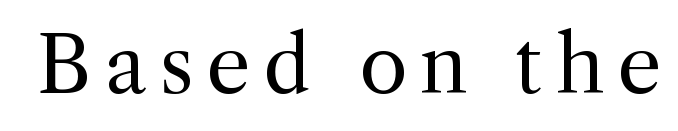
{"serif": "yes", "italic": "no", "bold": "no", "weight": "regular", "width": "normal", "x_height": "medium", "monospaced": "no", "underline": "no", "glyph_px": 78}
